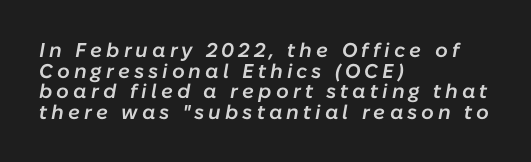
The image shows 20 px text type, italic (leaning right); set left-aligned, tight line spacing (1.03x), unusually wide letter spacing (+0.2 em), not underlined.
